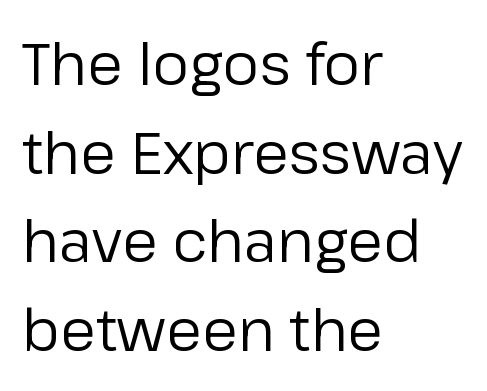
The image shows 58 px regular-weight sans-serif type, upright; set left-aligned, normal line spacing (1.53x), normal letter spacing, not underlined; low stroke contrast and a medium x-height.
